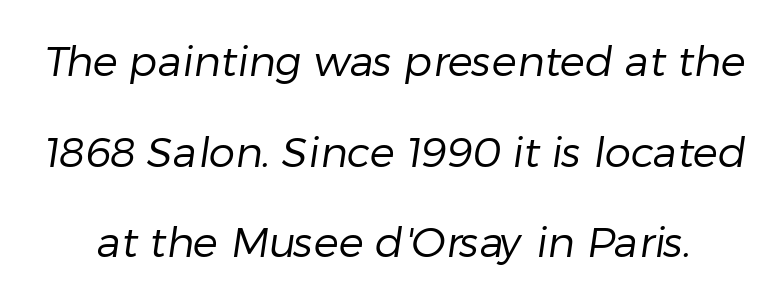
Q: Is the text bold? A: No.
Q: Is the typeface a serif or a sans-serif typeface? A: Sans-serif.
Q: Is the text underlined? A: No.
Q: Is the spacing between letters normal or unusually wide? A: Normal.
Q: Is the spacing between lines tight, normal or loose? A: Loose.
Q: Width (condensed, normal, or wide)? A: Normal.
Q: Stroke contrast? A: Low.
Q: x-height? A: Medium.
Q: Monospaced? A: No.
